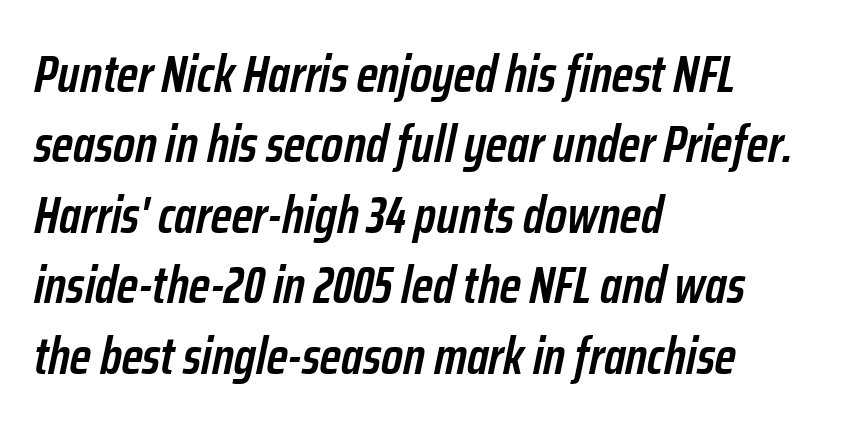
Typeset ragged right — the left edge is the straight one. Observe the ordinary spacing: letters are neighbours, not strangers. Horizontal bands of white between lines are of average thickness. In terms of posture, this sample is oblique.
